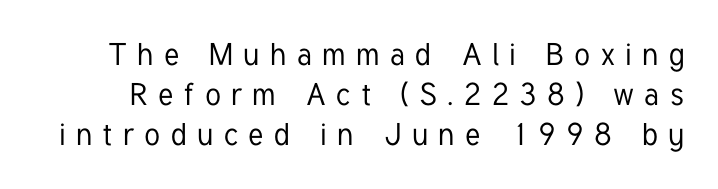
Q: Is the text italic (slanted)? A: No, it is upright.
Q: Is the typeface a serif or a sans-serif typeface? A: Sans-serif.
Q: Is the text underlined? A: No.
Q: Is the spacing between letters normal or unusually wide? A: Unusually wide.
Q: Is the spacing between lines tight, normal or loose? A: Normal.
Q: Width (condensed, normal, or wide)? A: Condensed.
Q: Stroke contrast? A: Low.
Q: x-height? A: Medium.
Q: Monospaced? A: No.
